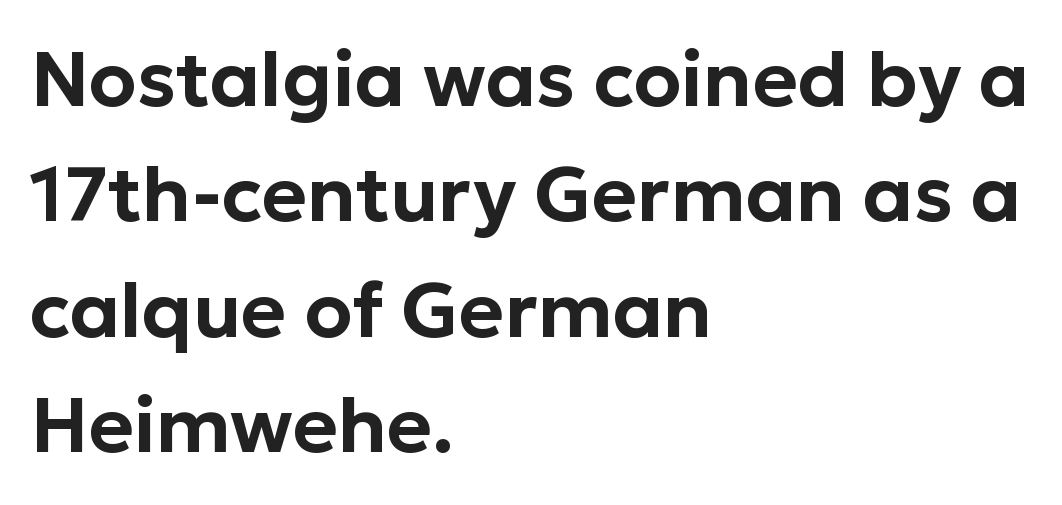
The image shows 77 px sans-serif type, upright; set left-aligned, normal line spacing (1.5x), normal letter spacing, not underlined; low stroke contrast and a medium x-height.
